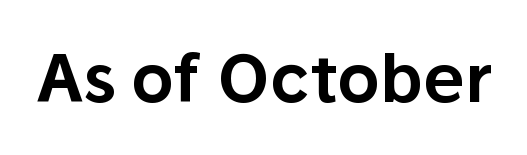
{"serif": "no", "italic": "no", "width": "normal", "stroke_contrast": "low", "x_height": "medium", "monospaced": "no", "underline": "no", "letter_spacing": "normal", "letter_spacing_em": 0.0, "glyph_px": 66}
